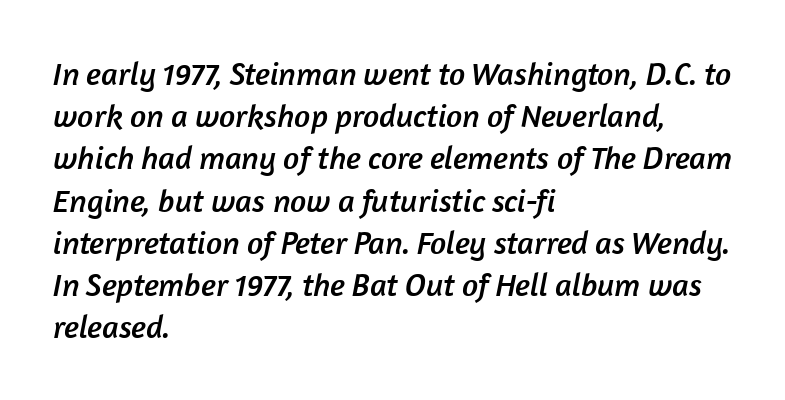
{"serif": "no", "width": "normal", "stroke_contrast": "low", "x_height": "medium", "monospaced": "no", "underline": "no", "align": "left", "line_spacing": "normal", "line_spacing_ratio": 1.32, "letter_spacing": "normal", "letter_spacing_em": 0.0, "glyph_px": 32}
